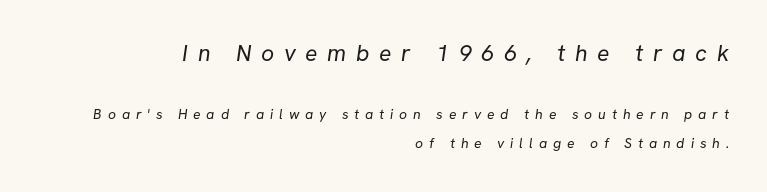
The upper block of text is set noticeably larger than the block beneath it. The rag falls on the left side of this text block. Underline: absent. Is the letter spacing exaggerated? Yes — the characters are pushed far apart. Think standard paragraph weight, or any step lighter than that. The rendering uses a large line-height, opening up the rows.
